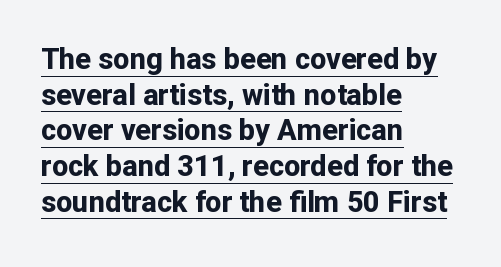
The image shows 29 px bold sans-serif type, upright; set left-aligned, line spacing 1.23x, normal letter spacing, underlined; low stroke contrast and a medium x-height.
